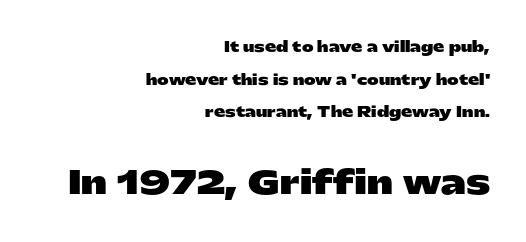
The image shows 32 px heavy, wide sans-serif type, upright; set right-aligned, loose line spacing (2.33x), normal letter spacing, not underlined; the second (bottom) block is 2.29x larger; low stroke contrast and a medium x-height.
